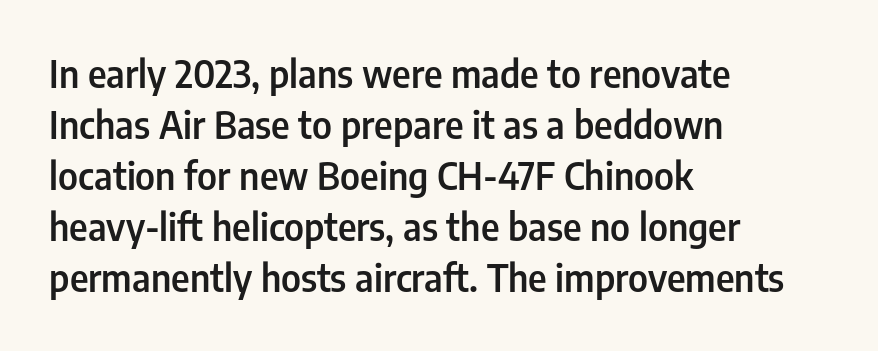
Q: Is the text bold? A: Semi-bold.
Q: Is the text italic (slanted)? A: No, it is upright.
Q: Is the typeface a serif or a sans-serif typeface? A: Sans-serif.
Q: Is the text underlined? A: No.
Q: How is the paragraph aligned? A: Left-aligned.
Q: Is the spacing between letters normal or unusually wide? A: Normal.
Q: Is the spacing between lines tight, normal or loose? A: Normal.
Q: Width (condensed, normal, or wide)? A: Condensed.
Q: Stroke contrast? A: Low.
Q: x-height? A: Medium.
Q: Monospaced? A: No.
